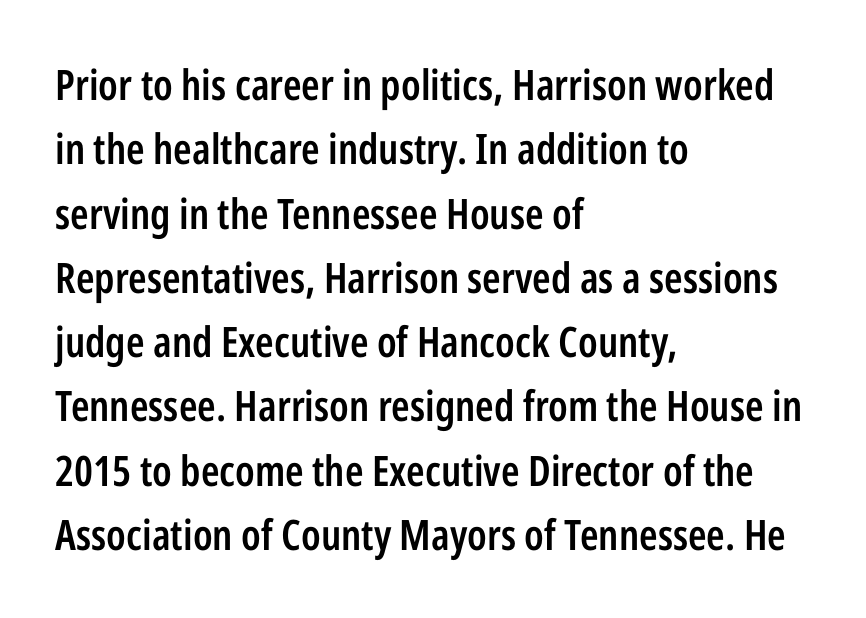
The image shows 42 px semibold, condensed sans-serif type, upright; set left-aligned, normal line spacing (1.53x), normal letter spacing, not underlined; low stroke contrast and a medium x-height.
